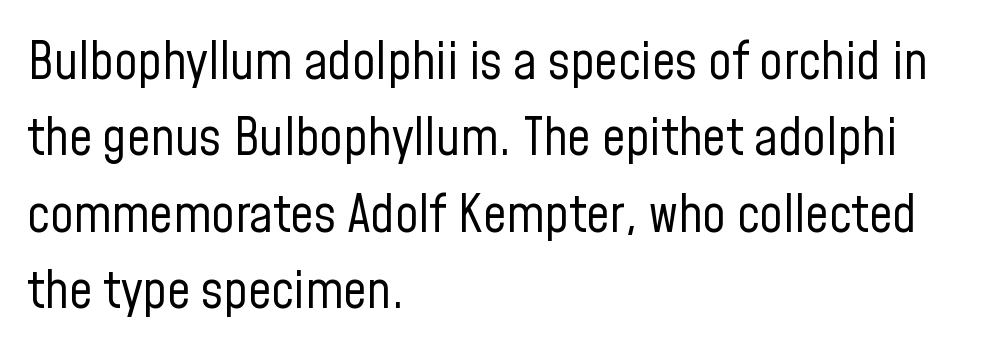
{"serif": "no", "italic": "no", "bold": "no", "weight": "regular", "width": "condensed", "stroke_contrast": "low", "x_height": "medium", "monospaced": "no", "underline": "no", "align": "left", "line_spacing": "normal", "line_spacing_ratio": 1.47, "letter_spacing": "normal", "letter_spacing_em": 0.0, "glyph_px": 52}
